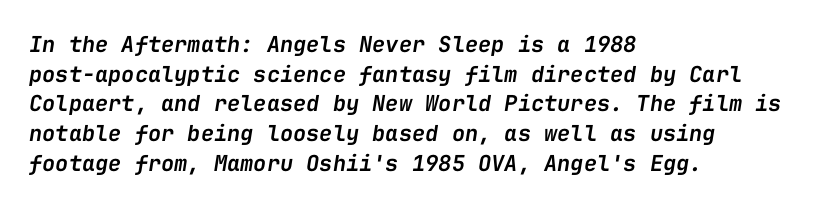
Which margin do the lines hug? The left one — the right edge is uneven. Regular leading. Emphasis-style slanted type is in use. Heft: intermediate — a semibold.
